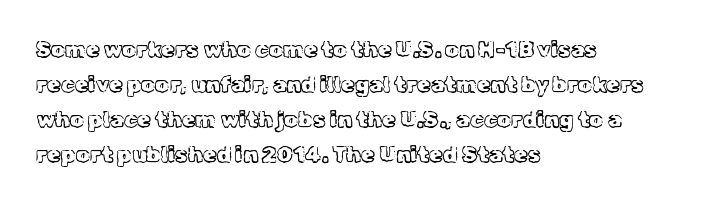
The image shows 22 px text type, upright; set left-aligned, normal line spacing (1.59x), normal letter spacing, not underlined.
